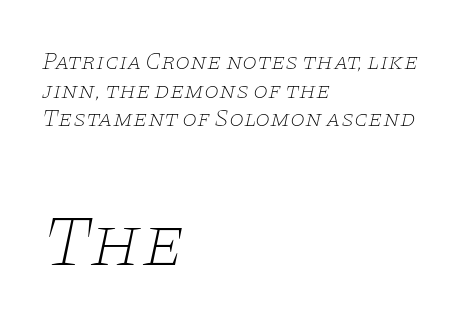
Weight class: somewhere from thin through regular. The font family rendered here belongs to the serif group. The letters are slanted; this is an italic face. Look at the glyph heights: the lower group is clearly the bigger setting.
